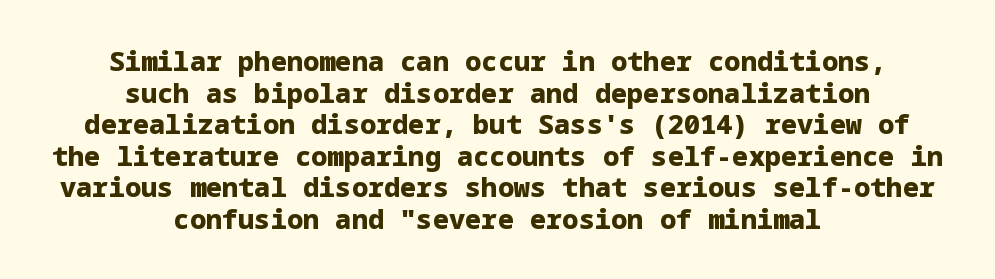
Q: Is the text bold? A: Yes.
Q: Is the text italic (slanted)? A: No, it is upright.
Q: Is the text underlined? A: No.
Q: How is the paragraph aligned? A: Centered.
Q: Is the spacing between letters normal or unusually wide? A: Normal.
